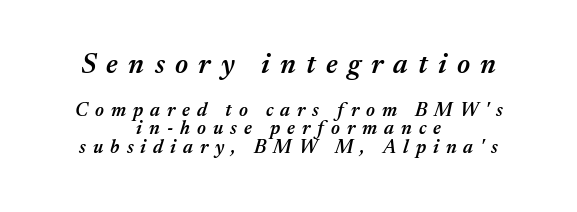
Which margin do the lines hug? Neither — every line sits in the middle. Italic? Definitely — the glyphs are oblique. Leading: reduced. Look at the stroke-to-counter ratio: somewhat heavy, a semibold. These two chunks differ in scale, with the top chunk taking the larger measure.
